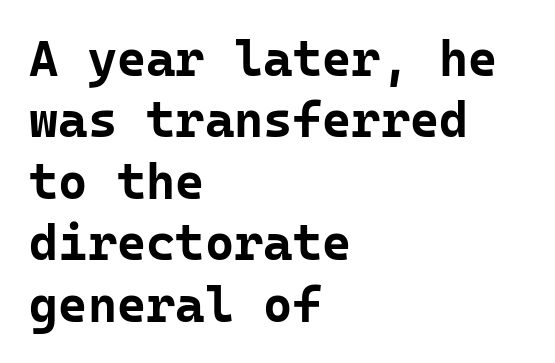
The image shows 50 px bold sans-serif type, upright, monospaced; set left-aligned, line spacing 1.23x, normal letter spacing, not underlined; low stroke contrast and a medium x-height.
